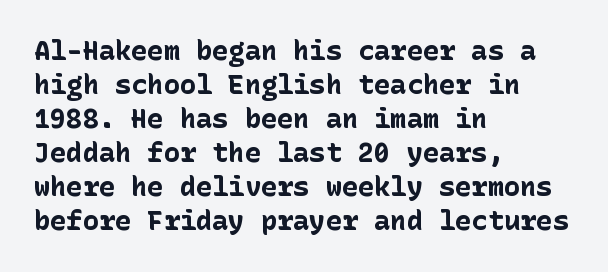
{"italic": "no", "bold": "yes", "underline": "no", "align": "left", "line_spacing": "normal", "line_spacing_ratio": 1.26, "letter_spacing": "normal", "letter_spacing_em": 0.0, "glyph_px": 27}
